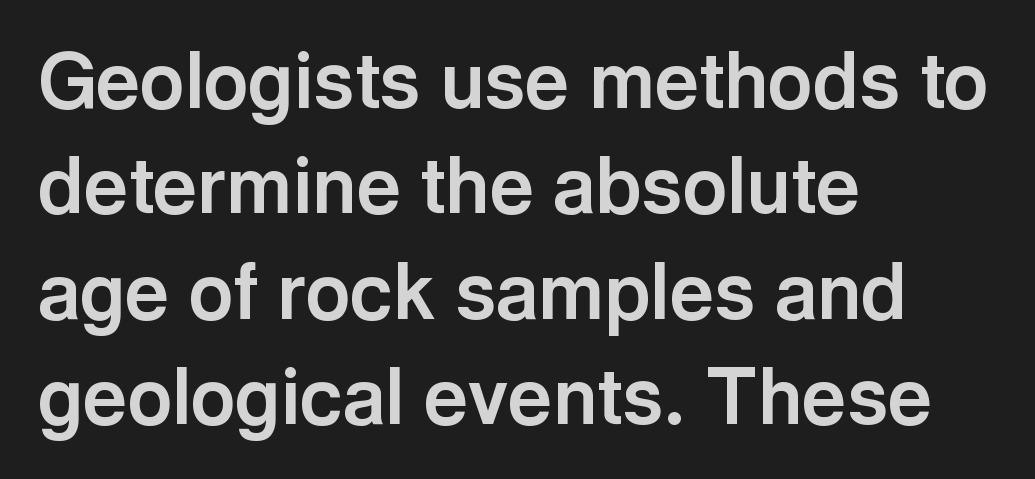
The image shows 77 px bold sans-serif type, upright; set left-aligned, normal line spacing (1.37x), normal letter spacing, not underlined; a medium x-height.
